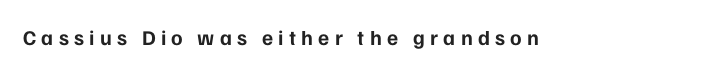
The image shows 21 px bold type, upright; set unusually wide letter spacing (+0.25 em), not underlined.
